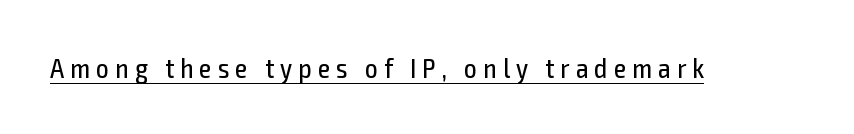
The image shows 28 px regular-weight, condensed sans-serif type, upright; set unusually wide letter spacing (+0.22 em), underlined; a medium x-height.
